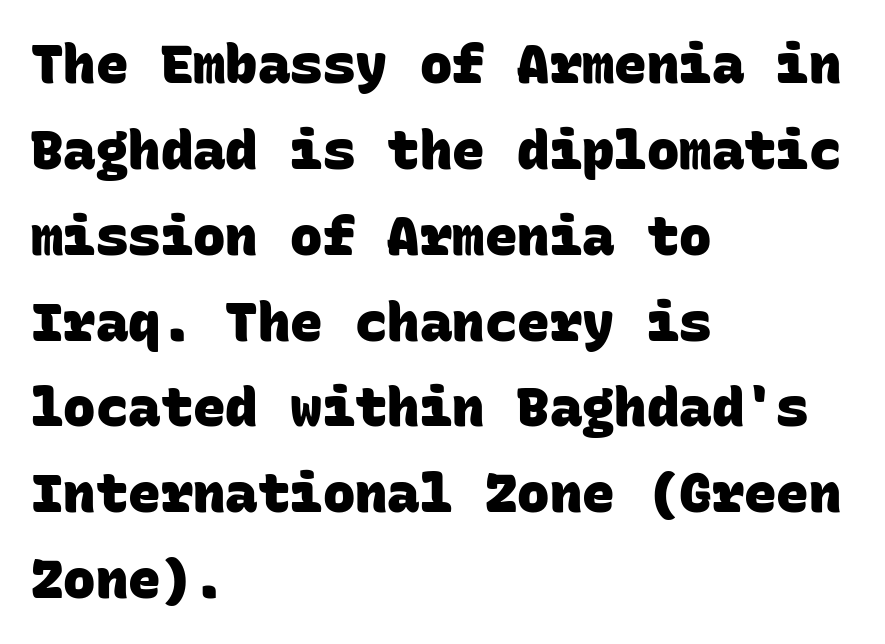
Q: Is the text bold? A: Yes.
Q: Is the typeface a serif or a sans-serif typeface? A: Sans-serif.
Q: Is the text underlined? A: No.
Q: How is the paragraph aligned? A: Left-aligned.
Q: Is the spacing between letters normal or unusually wide? A: Normal.
Q: Is the spacing between lines tight, normal or loose? A: Normal.
Q: Width (condensed, normal, or wide)? A: Normal.
Q: Stroke contrast? A: Low.
Q: x-height? A: Large.
Q: Monospaced? A: Yes.
